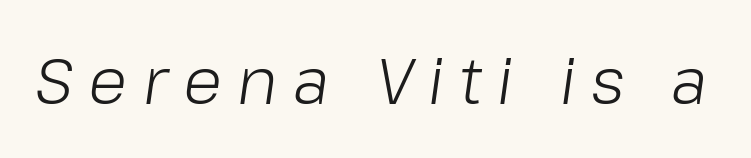
The zone under the glyphs is completely vacant. The gaps between neighbouring characters are conspicuously large. The face used here is proportionally spaced, like ordinary book or web type. Think standard paragraph weight, or any step lighter than that.
